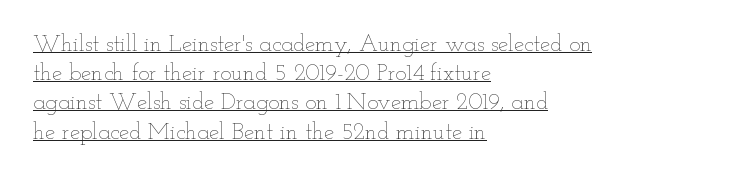
Q: Is the text bold? A: No.
Q: Is the text italic (slanted)? A: No, it is upright.
Q: Is the text underlined? A: Yes.
Q: How is the paragraph aligned? A: Left-aligned.
Q: Is the spacing between letters normal or unusually wide? A: Normal.
Q: Is the spacing between lines tight, normal or loose? A: Normal.
